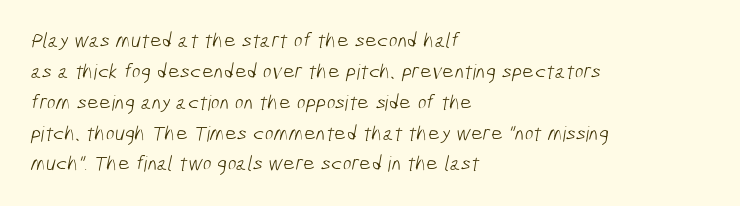
{"bold": "no", "underline": "no", "align": "left", "line_spacing": "normal", "line_spacing_ratio": 1.47, "letter_spacing": "normal", "letter_spacing_em": 0.0, "glyph_px": 21}
